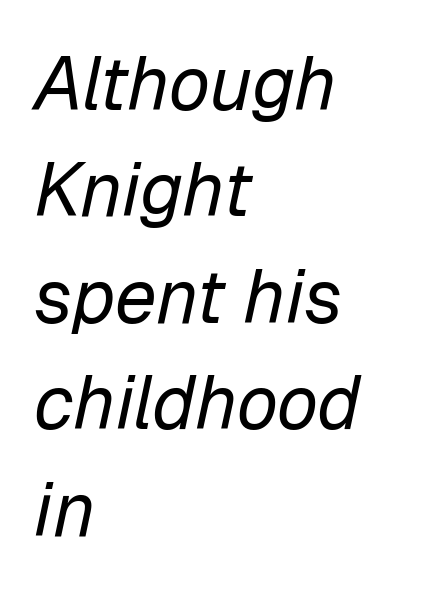
{"italic": "yes", "lean": "right", "slant_degrees": 12, "bold": "no", "weight": "regular", "width": "normal", "stroke_contrast": "low", "x_height": "medium", "monospaced": "no", "underline": "no", "align": "left", "line_spacing": "normal", "line_spacing_ratio": 1.42, "letter_spacing": "normal", "letter_spacing_em": 0.0, "glyph_px": 75}
